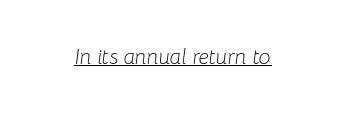
Would a proofreader flag this as italicized? Yes. The string is rendered with underlining switched on. Is this a heavy cut? Hardly; it is regular or lighter. There is no visible air inserted between adjacent glyphs.
